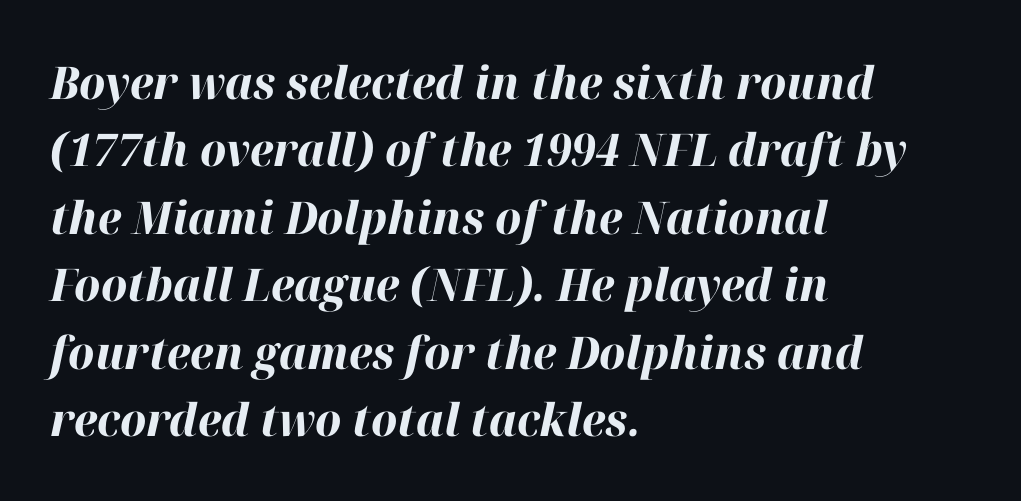
Q: Is the text bold? A: Yes.
Q: Is the text italic (slanted)? A: Yes, it leans right by about 12 degrees.
Q: Is the text underlined? A: No.
Q: How is the paragraph aligned? A: Left-aligned.
Q: Is the spacing between letters normal or unusually wide? A: Normal.
Q: Is the spacing between lines tight, normal or loose? A: Normal.
Q: Width (condensed, normal, or wide)? A: Normal.
Q: Stroke contrast? A: High.
Q: x-height? A: Medium.
Q: Monospaced? A: No.
